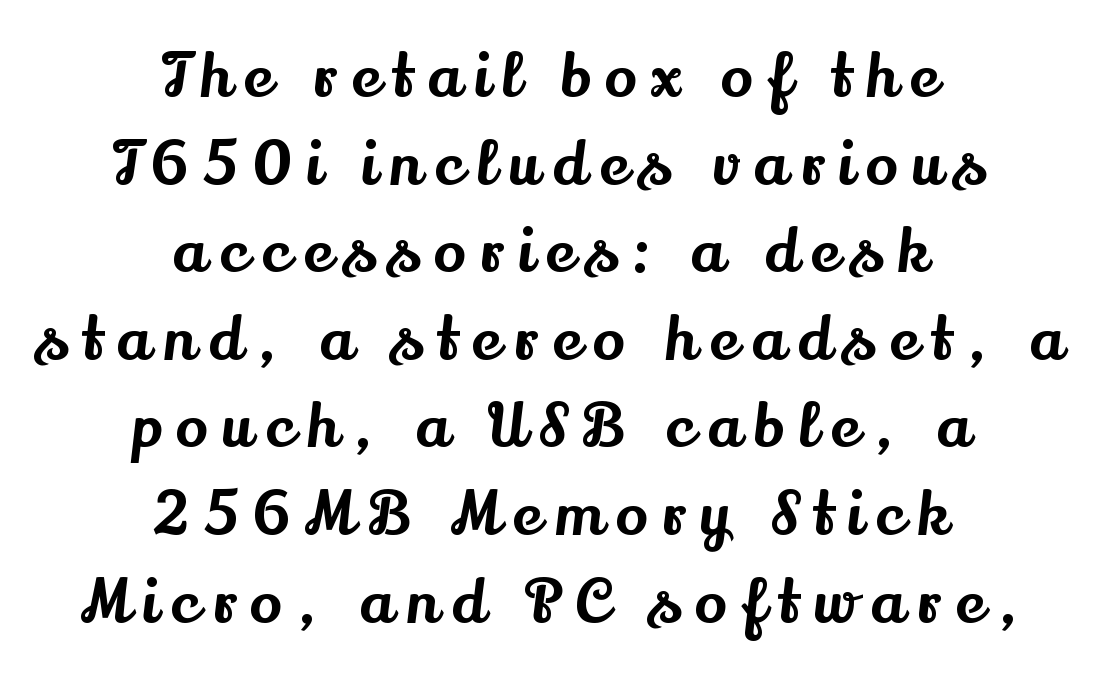
The image shows 60 px serif type; set centered, normal line spacing (1.46x), unusually wide letter spacing (+0.23 em), not underlined; medium stroke contrast and a small x-height.
